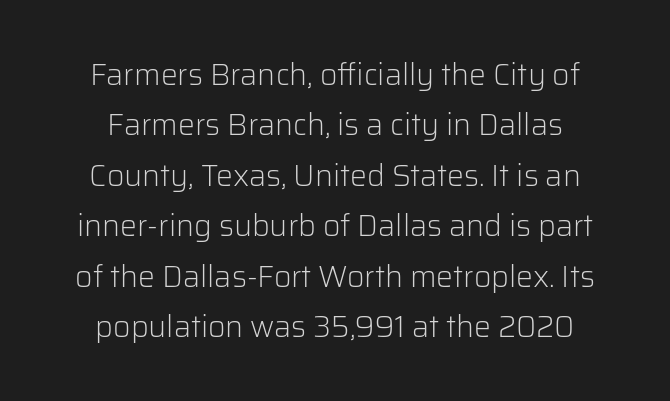
The image shows 30 px light sans-serif type, upright; set centered, normal line spacing (1.68x), normal letter spacing, not underlined; low stroke contrast and a medium x-height.
